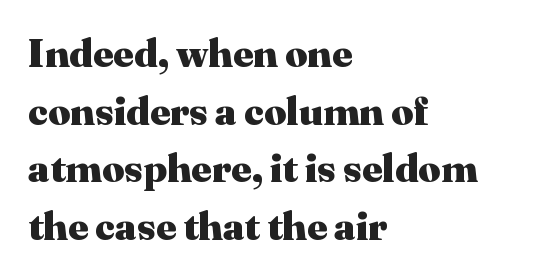
Q: Is the text bold? A: Yes.
Q: Is the text italic (slanted)? A: No, it is upright.
Q: Is the typeface a serif or a sans-serif typeface? A: Serif.
Q: Is the text underlined? A: No.
Q: How is the paragraph aligned? A: Left-aligned.
Q: Is the spacing between letters normal or unusually wide? A: Normal.
Q: Is the spacing between lines tight, normal or loose? A: Normal.
Q: Width (condensed, normal, or wide)? A: Normal.
Q: Stroke contrast? A: Medium.
Q: x-height? A: Medium.
Q: Monospaced? A: No.
